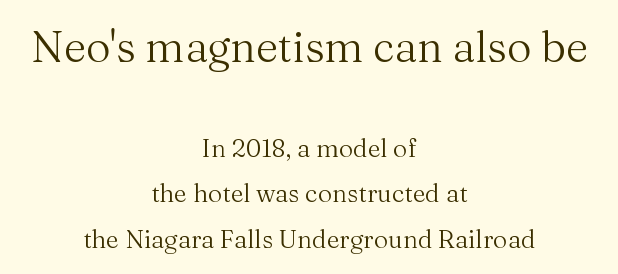
The image shows 43 px regular-weight serif type, upright; set centered, line spacing 1.82x, normal letter spacing, not underlined; the first (top) block is 1.72x larger; medium stroke contrast and a medium x-height.
